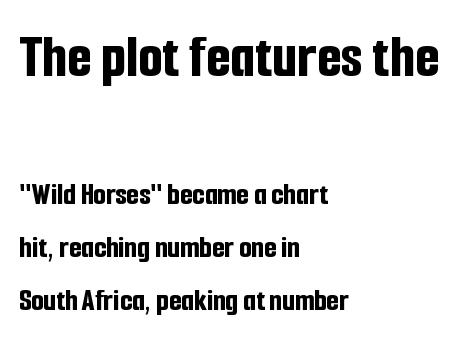
Q: Is the text bold? A: Yes.
Q: Is the text italic (slanted)? A: No, it is upright.
Q: Is the typeface a serif or a sans-serif typeface? A: Sans-serif.
Q: Is the text underlined? A: No.
Q: How is the paragraph aligned? A: Left-aligned.
Q: Is the spacing between letters normal or unusually wide? A: Normal.
Q: Is the spacing between lines tight, normal or loose? A: Normal.
Q: Which block of text is set in a larger size, the first (top) or the second (bottom)? A: The first (top) one.
Q: Width (condensed, normal, or wide)? A: Condensed.
Q: Stroke contrast? A: Low.
Q: x-height? A: Medium.
Q: Monospaced? A: No.
